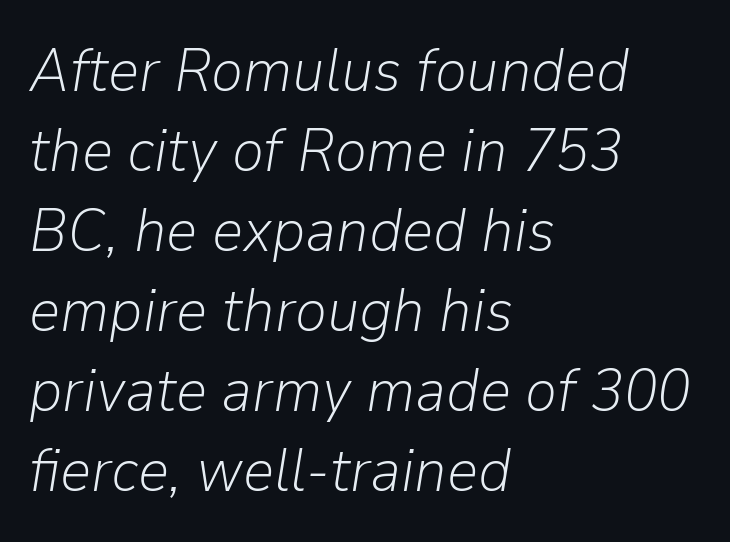
{"italic": "yes", "lean": "right", "slant_degrees": 9, "bold": "no", "weight": "light", "width": "normal", "stroke_contrast": "low", "x_height": "medium", "monospaced": "no", "underline": "no", "align": "left", "line_spacing": "normal", "line_spacing_ratio": 1.31, "letter_spacing": "normal", "letter_spacing_em": 0.0, "glyph_px": 61}
